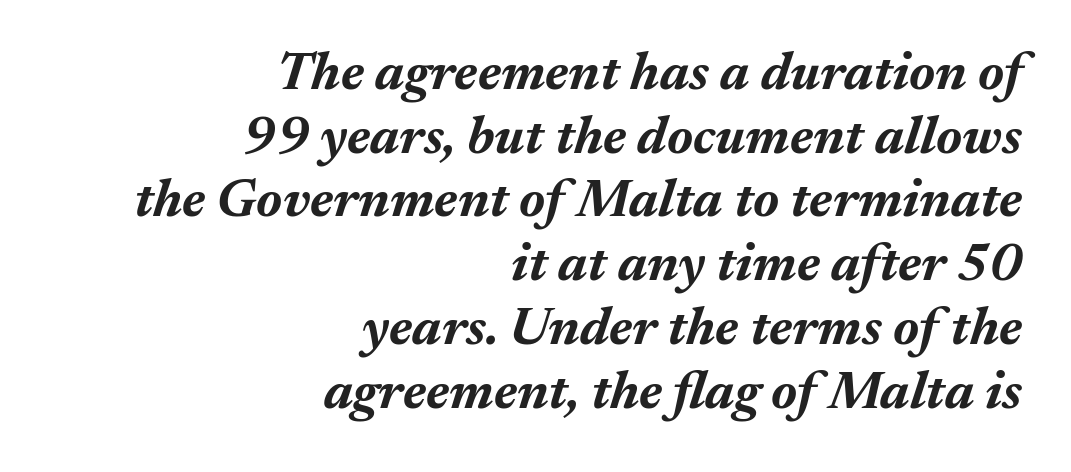
The image shows 54 px bold type, italic (leaning right); set right-aligned, line spacing 1.18x, normal letter spacing, not underlined; medium stroke contrast and a medium x-height.
